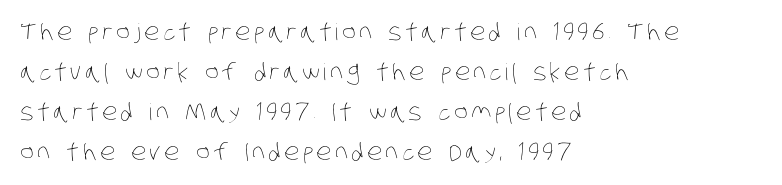
Descenders hang freely into open space. Stem width sits at or under what a default text font uses. Each line starts at the same left margin while the right side varies.
